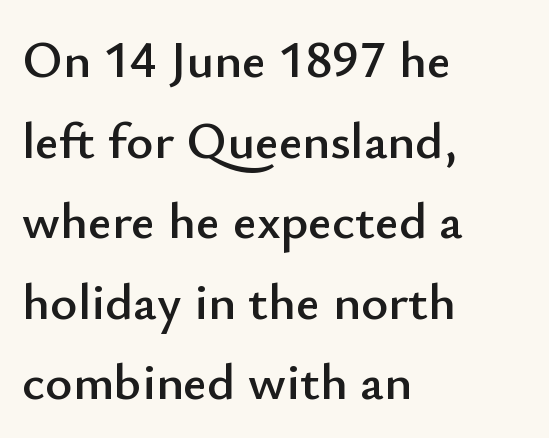
Q: Is the text italic (slanted)? A: No, it is upright.
Q: Is the typeface a serif or a sans-serif typeface? A: Sans-serif.
Q: Is the text underlined? A: No.
Q: How is the paragraph aligned? A: Left-aligned.
Q: Is the spacing between letters normal or unusually wide? A: Normal.
Q: Is the spacing between lines tight, normal or loose? A: Normal.
Q: Width (condensed, normal, or wide)? A: Normal.
Q: Stroke contrast? A: Low.
Q: x-height? A: Small.
Q: Monospaced? A: No.
